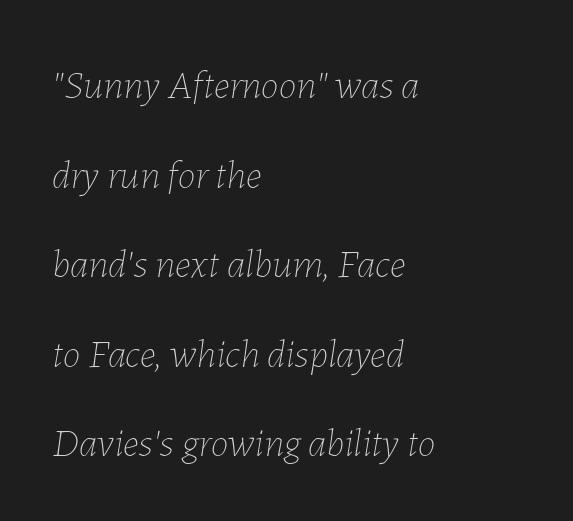
The image shows 40 px thin type, italic (leaning right); set left-aligned, loose line spacing (2.24x), normal letter spacing, not underlined; low stroke contrast and a medium x-height.
